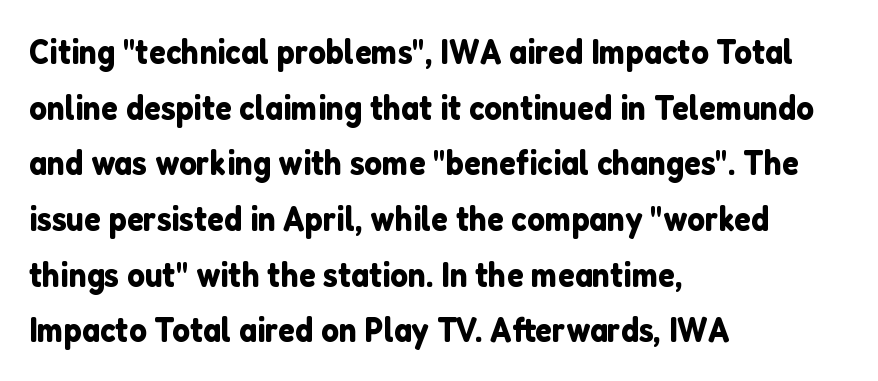
{"serif": "no", "italic": "no", "width": "normal", "stroke_contrast": "low", "x_height": "medium", "monospaced": "no", "underline": "no", "align": "left", "line_spacing": "normal", "line_spacing_ratio": 1.59, "letter_spacing": "normal", "letter_spacing_em": 0.0, "glyph_px": 35}
